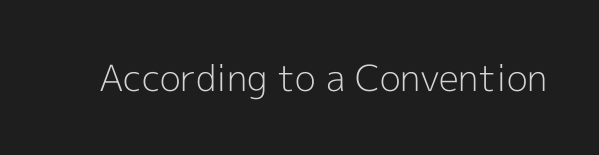
Q: Is the text bold? A: No.
Q: Is the text italic (slanted)? A: No, it is upright.
Q: Is the typeface a serif or a sans-serif typeface? A: Sans-serif.
Q: Is the text underlined? A: No.
Q: Is the spacing between letters normal or unusually wide? A: Normal.
Q: Width (condensed, normal, or wide)? A: Normal.
Q: x-height? A: Medium.
Q: Monospaced? A: No.
